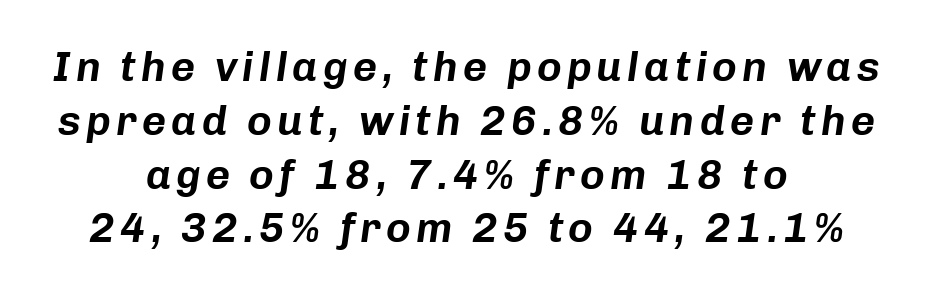
The image shows 42 px text type, italic (leaning right); set centered, normal line spacing (1.28x), not underlined; low stroke contrast and a medium x-height.
